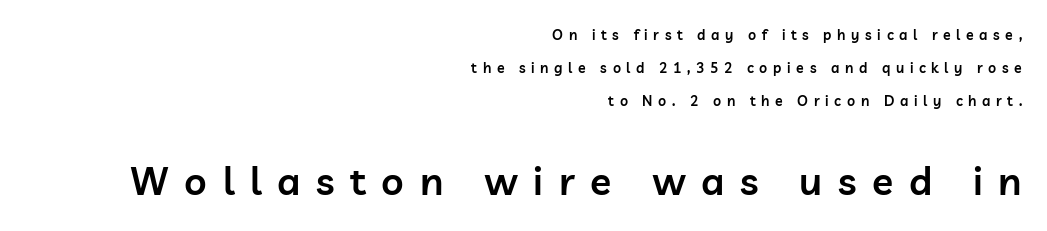
Q: Is the text bold? A: Semi-bold.
Q: Is the text italic (slanted)? A: No, it is upright.
Q: Is the typeface a serif or a sans-serif typeface? A: Sans-serif.
Q: Is the text underlined? A: No.
Q: How is the paragraph aligned? A: Right-aligned.
Q: Is the spacing between letters normal or unusually wide? A: Unusually wide.
Q: Is the spacing between lines tight, normal or loose? A: Loose.
Q: Which block of text is set in a larger size, the first (top) or the second (bottom)? A: The second (bottom) one.
Q: Width (condensed, normal, or wide)? A: Normal.
Q: Stroke contrast? A: Low.
Q: x-height? A: Medium.
Q: Monospaced? A: No.
